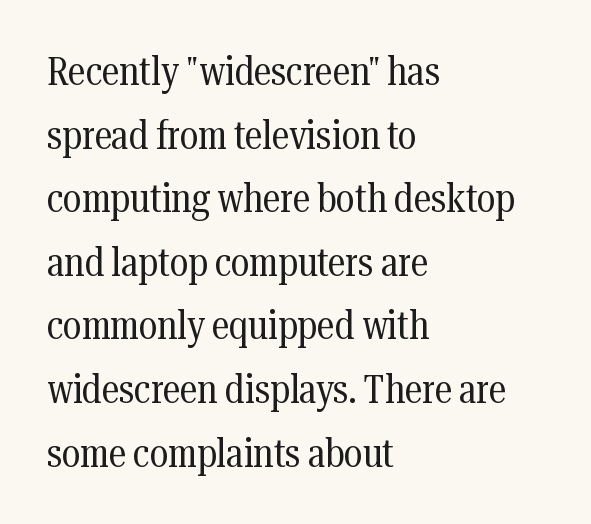
Q: Is the text bold? A: No.
Q: Is the text italic (slanted)? A: No, it is upright.
Q: Is the typeface a serif or a sans-serif typeface? A: Serif.
Q: Is the text underlined? A: No.
Q: How is the paragraph aligned? A: Left-aligned.
Q: Is the spacing between letters normal or unusually wide? A: Normal.
Q: Is the spacing between lines tight, normal or loose? A: Normal.
Q: Width (condensed, normal, or wide)? A: Condensed.
Q: Stroke contrast? A: Medium.
Q: x-height? A: Medium.
Q: Monospaced? A: No.
